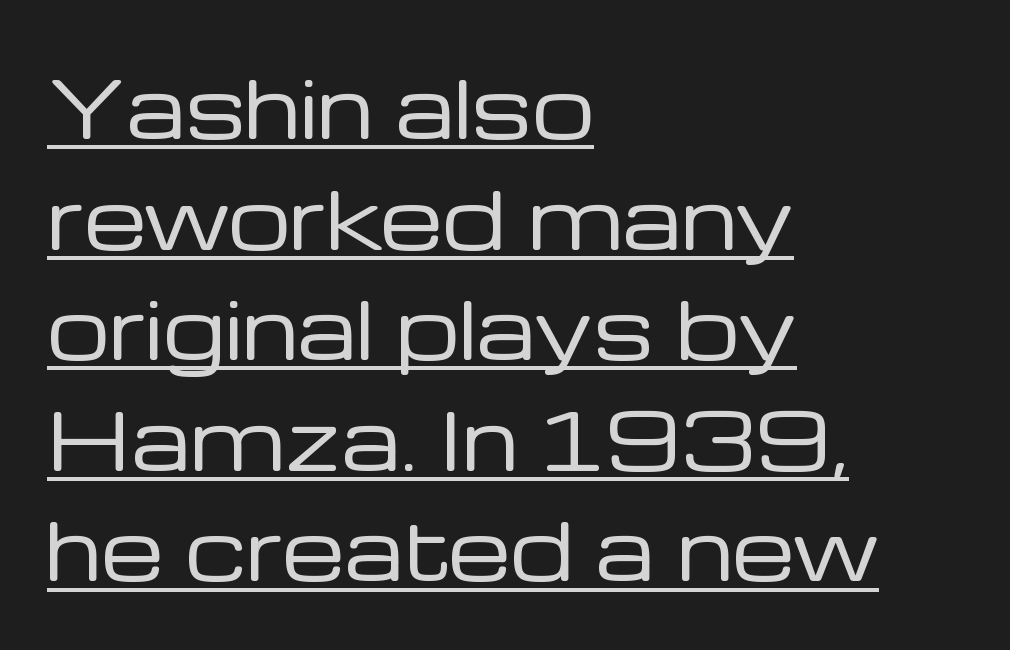
Q: Is the text bold? A: No.
Q: Is the text italic (slanted)? A: No, it is upright.
Q: Is the typeface a serif or a sans-serif typeface? A: Sans-serif.
Q: Is the text underlined? A: Yes.
Q: How is the paragraph aligned? A: Left-aligned.
Q: Is the spacing between letters normal or unusually wide? A: Normal.
Q: Is the spacing between lines tight, normal or loose? A: Normal.
Q: Width (condensed, normal, or wide)? A: Normal.
Q: Stroke contrast? A: Low.
Q: x-height? A: Medium.
Q: Monospaced? A: No.
